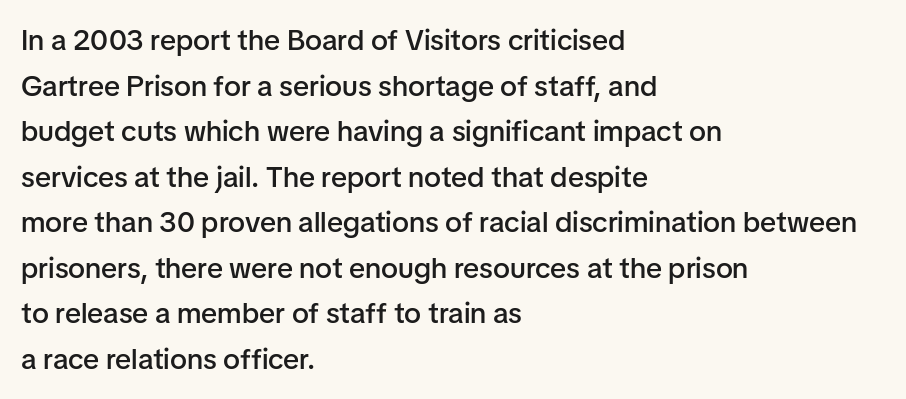
The image shows 29 px semibold sans-serif type, upright; set left-aligned, normal line spacing (1.57x), normal letter spacing, not underlined; low stroke contrast and a medium x-height.
